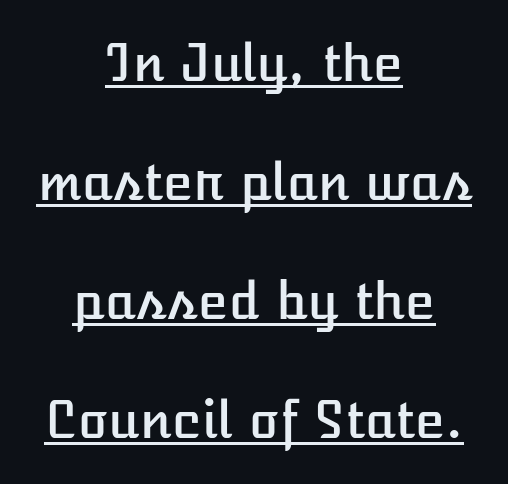
Q: Is the text italic (slanted)? A: No, it is upright.
Q: Is the text underlined? A: Yes.
Q: How is the paragraph aligned? A: Centered.
Q: Is the spacing between letters normal or unusually wide? A: Normal.
Q: Is the spacing between lines tight, normal or loose? A: Loose.
Q: Width (condensed, normal, or wide)? A: Normal.
Q: Stroke contrast? A: Low.
Q: x-height? A: Medium.
Q: Monospaced? A: No.
